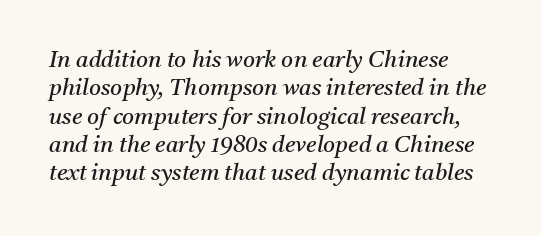
Descenders are the only things crossing below the line. The type is set solid horizontally, with unmodified tracking. Is the type heavy? It reads as light-to-regular instead. A typesetter would mark this as italic.
